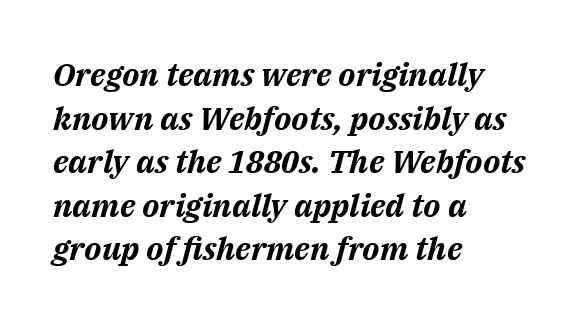
The image shows 32 px bold type, italic (leaning right); set left-aligned, normal line spacing (1.36x), normal letter spacing, not underlined; medium stroke contrast and a medium x-height.
